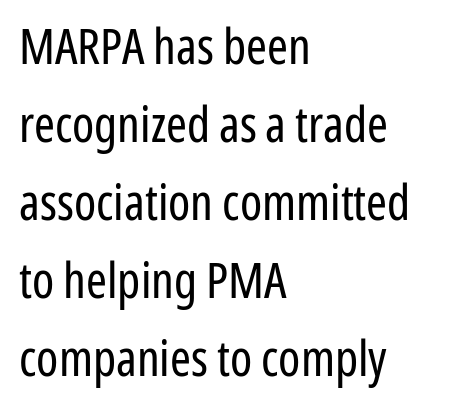
{"serif": "no", "italic": "no", "bold": "no", "weight": "regular", "width": "condensed", "stroke_contrast": "low", "x_height": "medium", "monospaced": "no", "underline": "no", "align": "left", "line_spacing": "normal", "line_spacing_ratio": 1.56, "letter_spacing": "normal", "letter_spacing_em": 0.0, "glyph_px": 50}
